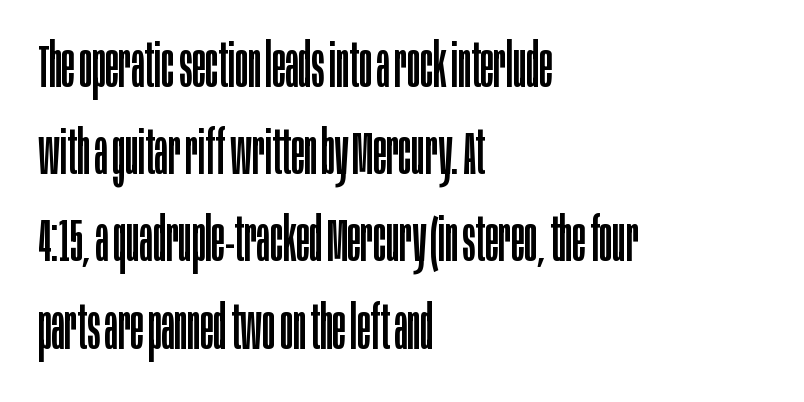
The image shows 61 px regular-weight, condensed sans-serif type, upright; set left-aligned, normal line spacing (1.43x), normal letter spacing, not underlined; low stroke contrast and a large x-height.
